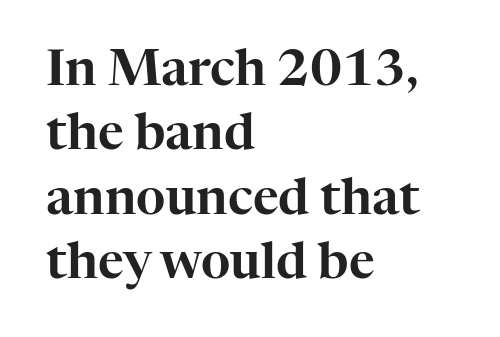
Q: Is the text italic (slanted)? A: No, it is upright.
Q: Is the typeface a serif or a sans-serif typeface? A: Serif.
Q: Is the text underlined? A: No.
Q: How is the paragraph aligned? A: Left-aligned.
Q: Is the spacing between letters normal or unusually wide? A: Normal.
Q: Is the spacing between lines tight, normal or loose? A: Normal.
Q: Width (condensed, normal, or wide)? A: Normal.
Q: Stroke contrast? A: High.
Q: x-height? A: Medium.
Q: Monospaced? A: No.
